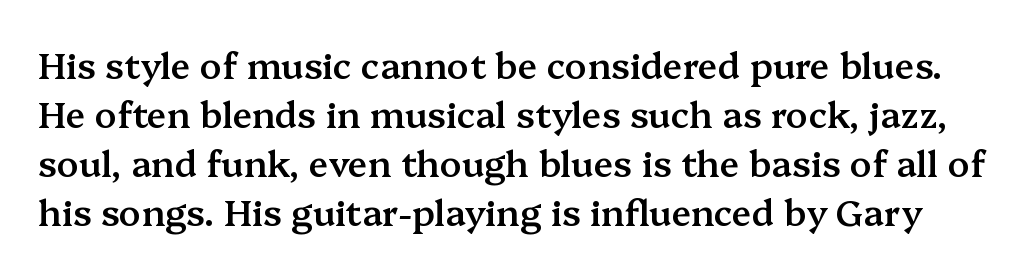
The image shows 36 px semibold serif type, upright; set normal line spacing (1.36x), normal letter spacing, not underlined; medium stroke contrast and a medium x-height.
